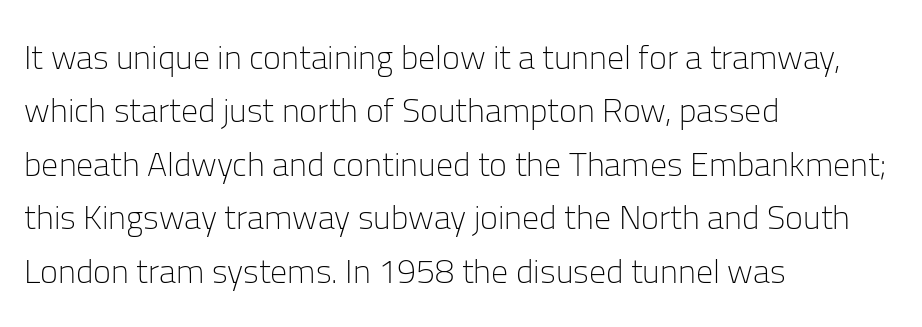
A typesetter would call this proportional, since set widths differ per character. Caption: standard tracking, unaltered. Reading down the column, the eye jumps a familiar distance to each next line. Notice how the stems are strictly vertical — no italics here.
